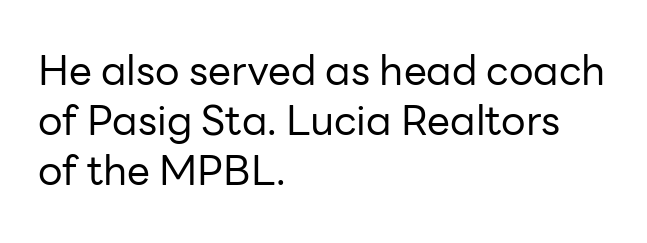
Q: Is the text bold? A: No.
Q: Is the text italic (slanted)? A: No, it is upright.
Q: Is the typeface a serif or a sans-serif typeface? A: Sans-serif.
Q: Is the text underlined? A: No.
Q: How is the paragraph aligned? A: Left-aligned.
Q: Is the spacing between letters normal or unusually wide? A: Normal.
Q: Width (condensed, normal, or wide)? A: Normal.
Q: Stroke contrast? A: Low.
Q: x-height? A: Medium.
Q: Monospaced? A: No.
